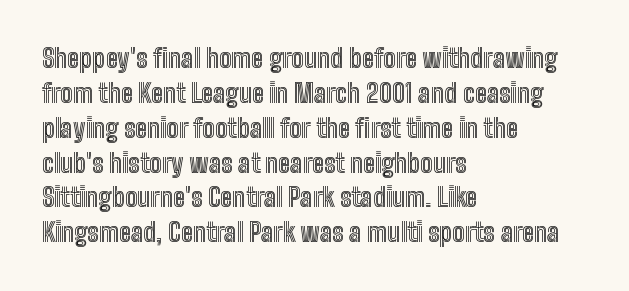
The letters stand straight up with perfectly vertical stems. Anything drawn beneath the words? Only blank space. Vertical spacing — default. Short note: letters normally spaced. Leftover space on each line is placed entirely after the last word.
